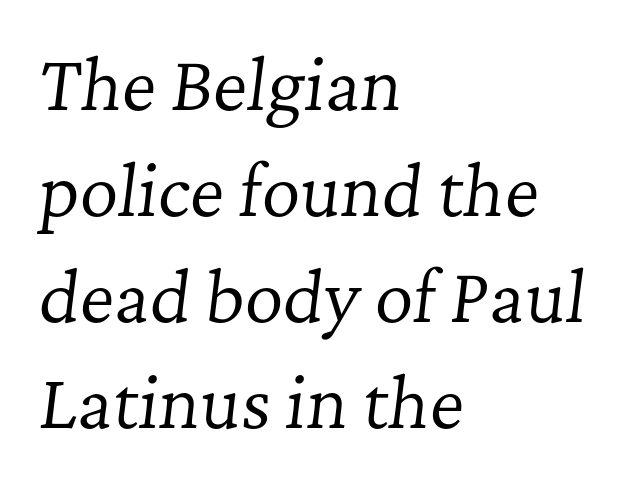
Q: Is the text bold? A: No.
Q: Is the text italic (slanted)? A: Yes, it leans right by about 7 degrees.
Q: Is the typeface a serif or a sans-serif typeface? A: Serif.
Q: Is the text underlined? A: No.
Q: How is the paragraph aligned? A: Left-aligned.
Q: Is the spacing between letters normal or unusually wide? A: Normal.
Q: Is the spacing between lines tight, normal or loose? A: Normal.
Q: Width (condensed, normal, or wide)? A: Normal.
Q: Stroke contrast? A: Low.
Q: x-height? A: Medium.
Q: Monospaced? A: No.
